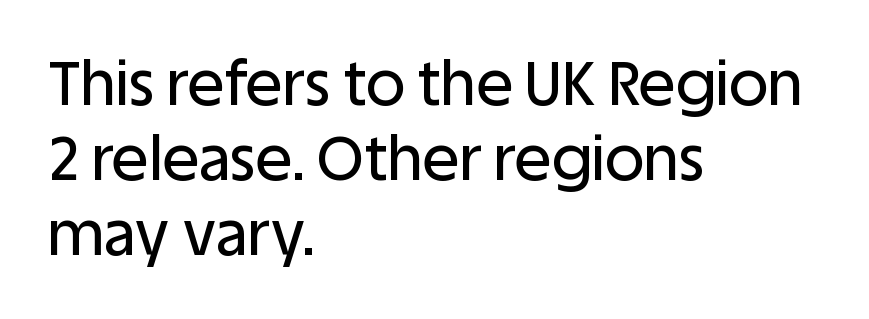
{"serif": "no", "italic": "no", "width": "normal", "stroke_contrast": "low", "x_height": "large", "monospaced": "no", "underline": "no", "align": "left", "line_spacing_ratio": 1.23, "letter_spacing": "normal", "letter_spacing_em": 0.0, "glyph_px": 61}
